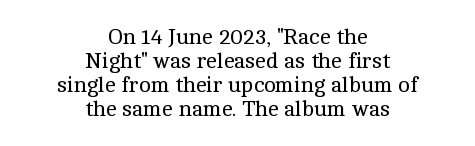
Q: Is the text bold? A: No.
Q: Is the text italic (slanted)? A: No, it is upright.
Q: Is the text underlined? A: No.
Q: How is the paragraph aligned? A: Centered.
Q: Is the spacing between letters normal or unusually wide? A: Normal.
Q: Is the spacing between lines tight, normal or loose? A: Tight.
